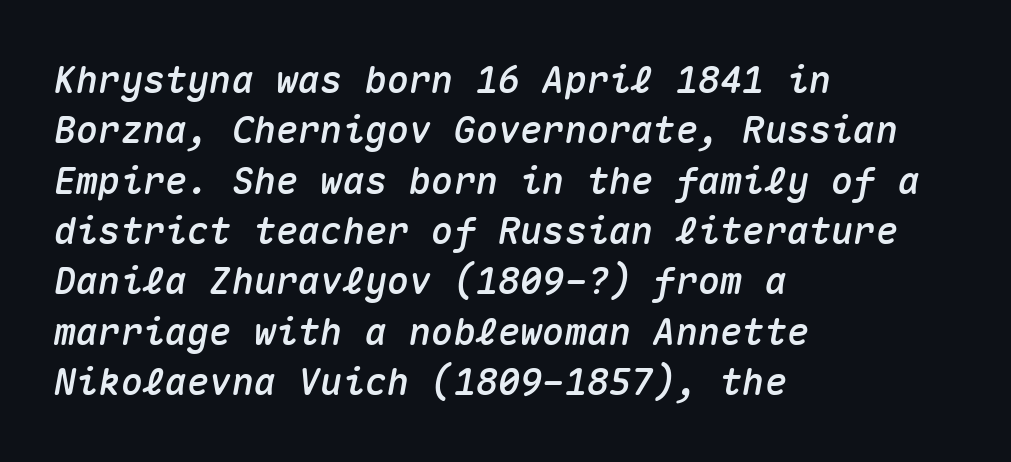
All the whitespace from short lines collects on the right. The tracking reads as untouched default to a designer's eye. Looks like terminal output: every glyph gets an equal slot. The vertical gap from one line to the next is medium. Only glyphs here, with clear space below each row.
